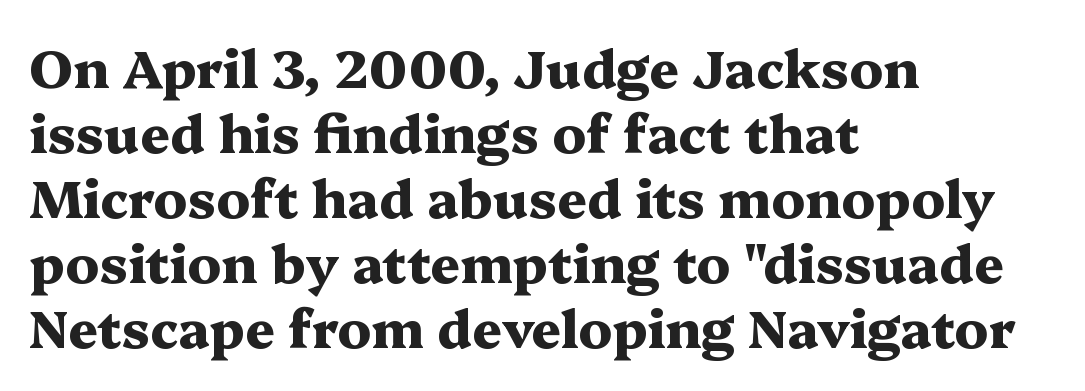
The image shows 52 px heavy, wide serif type, upright; set left-aligned, normal line spacing (1.25x), normal letter spacing, not underlined; medium stroke contrast and a medium x-height.
